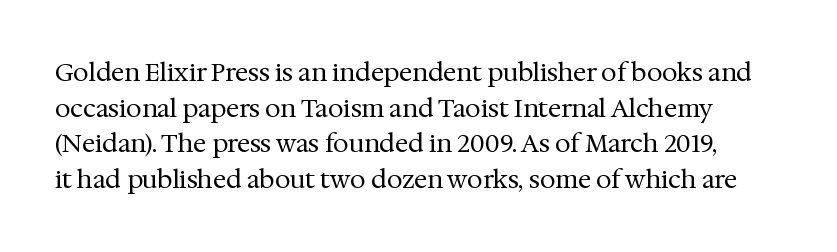
Decoration check: the copy has no underline. Each stroke keeps to a modest, everyday thickness or less. Every character sits straight up, as roman type does. Characters follow at the spacing the type designer built in.
